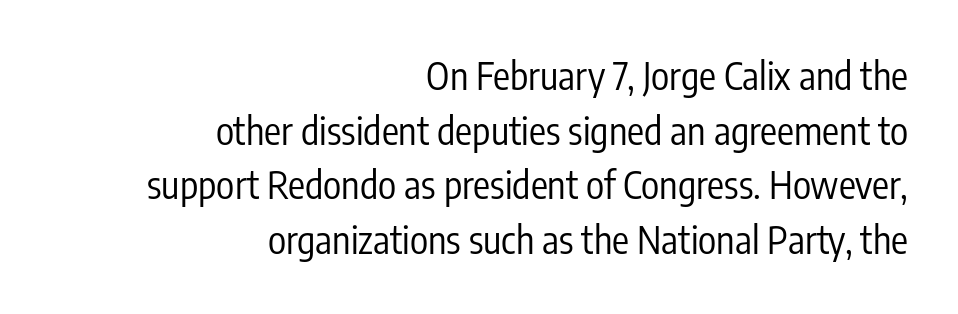
The passage shown is typed in a proportional face where columns would drift. Visually the block forms a straight wall on the right and a jagged coastline on the left. Notice how descenders clear the ascenders below comfortably — that's standard leading. Quick note: underline off. No extra ink here — the face is not bold.
